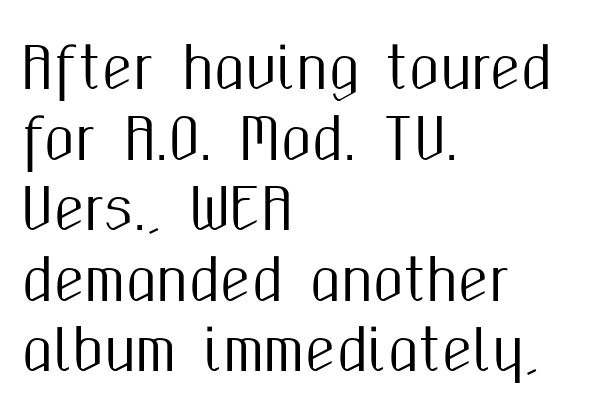
Q: Is the text italic (slanted)? A: No, it is upright.
Q: Is the typeface a serif or a sans-serif typeface? A: Sans-serif.
Q: Is the text underlined? A: No.
Q: How is the paragraph aligned? A: Left-aligned.
Q: Is the spacing between letters normal or unusually wide? A: Normal.
Q: Is the spacing between lines tight, normal or loose? A: Normal.
Q: Width (condensed, normal, or wide)? A: Condensed.
Q: Stroke contrast? A: Medium.
Q: x-height? A: Medium.
Q: Monospaced? A: No.
